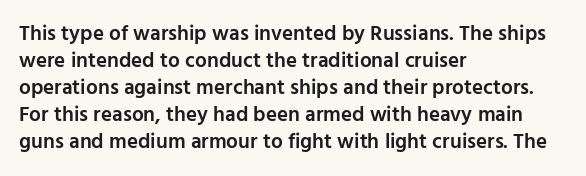
Q: Is the text bold? A: Semi-bold.
Q: Is the text italic (slanted)? A: No, it is upright.
Q: Is the text underlined? A: No.
Q: How is the paragraph aligned? A: Left-aligned.
Q: Is the spacing between letters normal or unusually wide? A: Normal.
Q: Is the spacing between lines tight, normal or loose? A: Normal.
